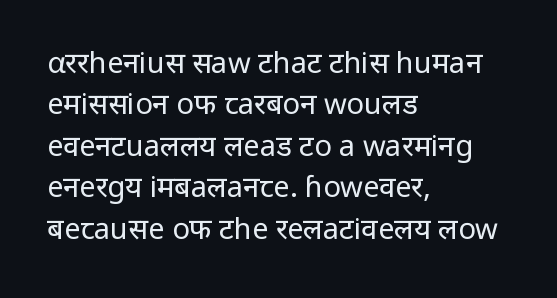
Q: Is the text bold? A: No.
Q: Is the text italic (slanted)? A: No, it is upright.
Q: Is the typeface a serif or a sans-serif typeface? A: Sans-serif.
Q: Is the text underlined? A: No.
Q: How is the paragraph aligned? A: Left-aligned.
Q: Is the spacing between letters normal or unusually wide? A: Normal.
Q: Is the spacing between lines tight, normal or loose? A: Normal.
Q: Width (condensed, normal, or wide)? A: Normal.
Q: Stroke contrast? A: Low.
Q: x-height? A: Medium.
Q: Monospaced? A: No.
